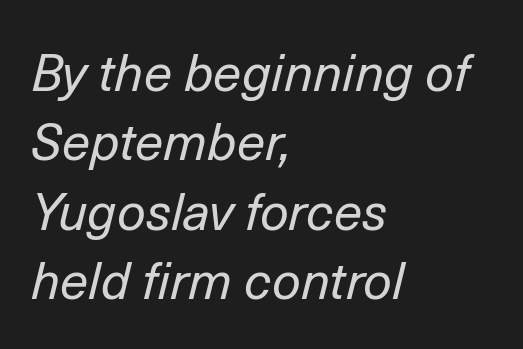
The image shows 51 px regular-weight type, italic (leaning right); set left-aligned, normal line spacing (1.36x), normal letter spacing, not underlined; low stroke contrast and a medium x-height.
